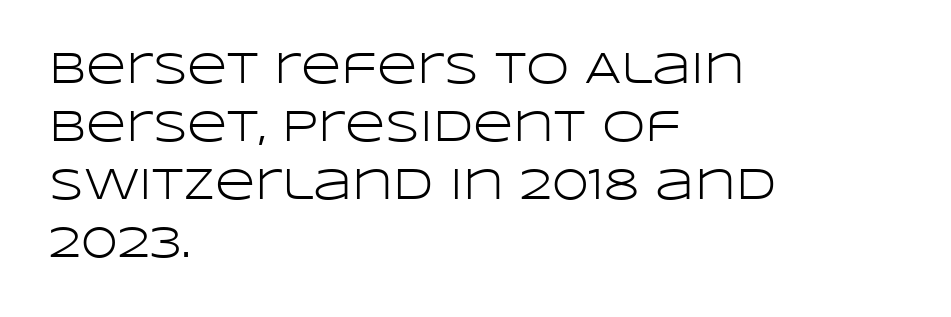
Q: Is the text bold? A: No.
Q: Is the text italic (slanted)? A: No, it is upright.
Q: Is the typeface a serif or a sans-serif typeface? A: Sans-serif.
Q: Is the text underlined? A: No.
Q: How is the paragraph aligned? A: Left-aligned.
Q: Is the spacing between letters normal or unusually wide? A: Normal.
Q: Is the spacing between lines tight, normal or loose? A: Normal.
Q: Width (condensed, normal, or wide)? A: Wide.
Q: Stroke contrast? A: Low.
Q: x-height? A: Large.
Q: Monospaced? A: No.
